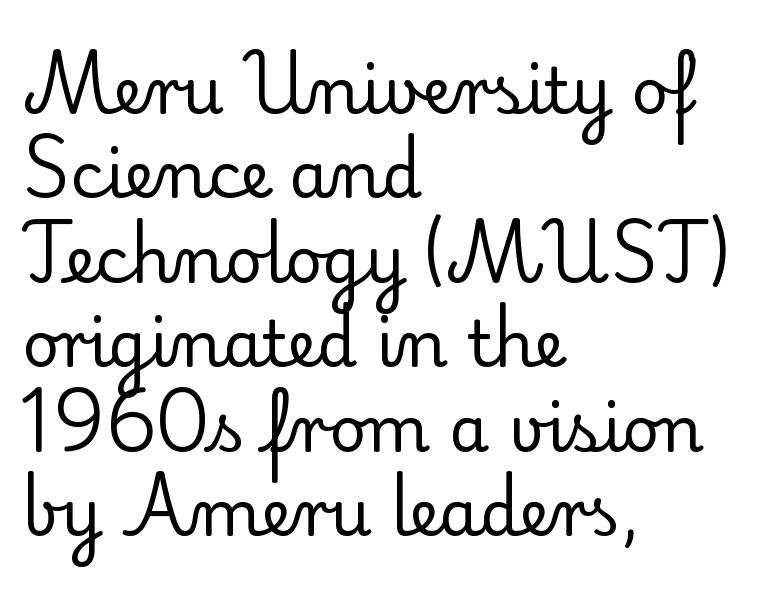
The image shows 64 px regular-weight serif type, upright; set left-aligned, normal line spacing (1.32x), normal letter spacing, not underlined; low stroke contrast and a small x-height.
